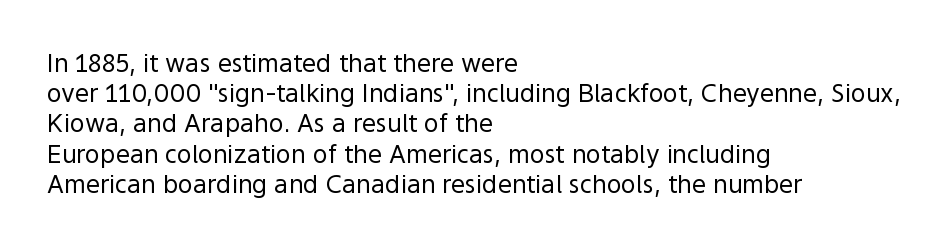
In terms of posture, this sample is upright. The rendering keeps characters at their native spacing. Caption: face not bold, strokes unweighted. The string is rendered with underlining switched off. Horizontal alignment here is leftward, the default for most running prose.
